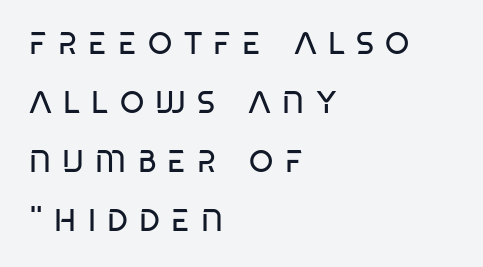
Every row of glyphs begins at an identical x-position on the left. Type style note: lacks serifs. The space beneath each line is pristine and unruled. The passage shown is typed in a proportional face where columns would drift. Compared with typical paragraphs, the rows here are farther apart.
